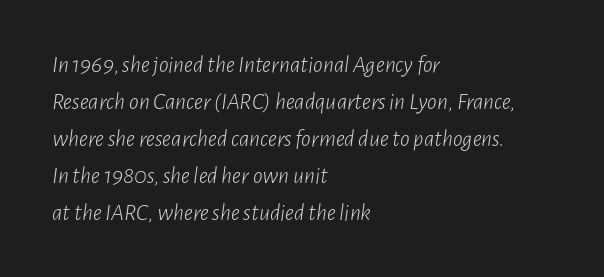
Q: Is the text bold? A: No.
Q: Is the text italic (slanted)? A: Yes, it leans right by about 7 degrees.
Q: Is the text underlined? A: No.
Q: How is the paragraph aligned? A: Left-aligned.
Q: Is the spacing between letters normal or unusually wide? A: Normal.
Q: Is the spacing between lines tight, normal or loose? A: Normal.
